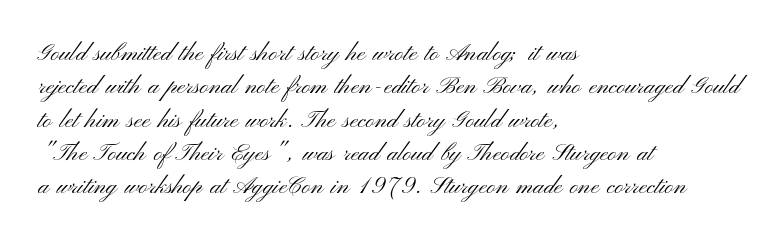
Q: Is the text bold? A: No.
Q: Is the text italic (slanted)? A: Yes.
Q: Is the text underlined? A: No.
Q: How is the paragraph aligned? A: Left-aligned.
Q: Is the spacing between letters normal or unusually wide? A: Normal.
Q: Is the spacing between lines tight, normal or loose? A: Normal.
